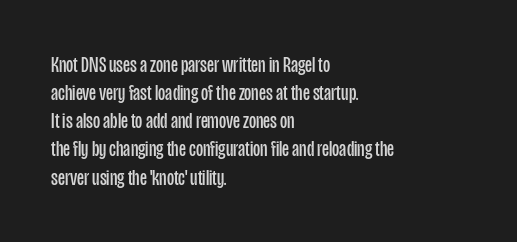
Normally led — the rows are evenly, conventionally spaced. Underlining? Definitely not there. The axis of the letterforms is exactly vertical. The passage is arranged the way most books set body copy — flush left. Default kerning and tracking; the words read as compact shapes.
